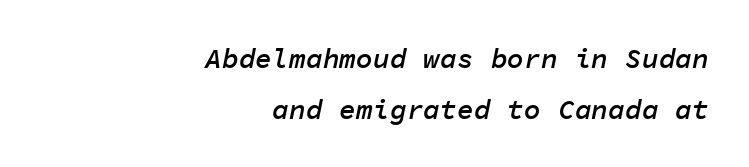
Slant detected: the letters are inclined. Each line ends at the same right margin while the left side varies. Glance below the letters and you will spot only blank space. Think of a typewriter: that constant character pitch is what you see here. Short note: letters normally spaced. Strokes here are thickened, but only to semibold level.
